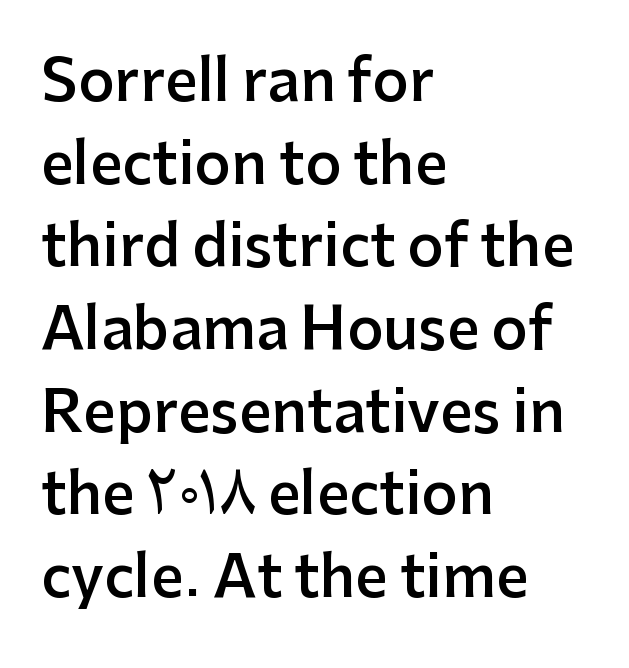
The image shows 57 px semibold sans-serif type, upright; set left-aligned, normal line spacing (1.45x), normal letter spacing, not underlined; low stroke contrast and a medium x-height.
